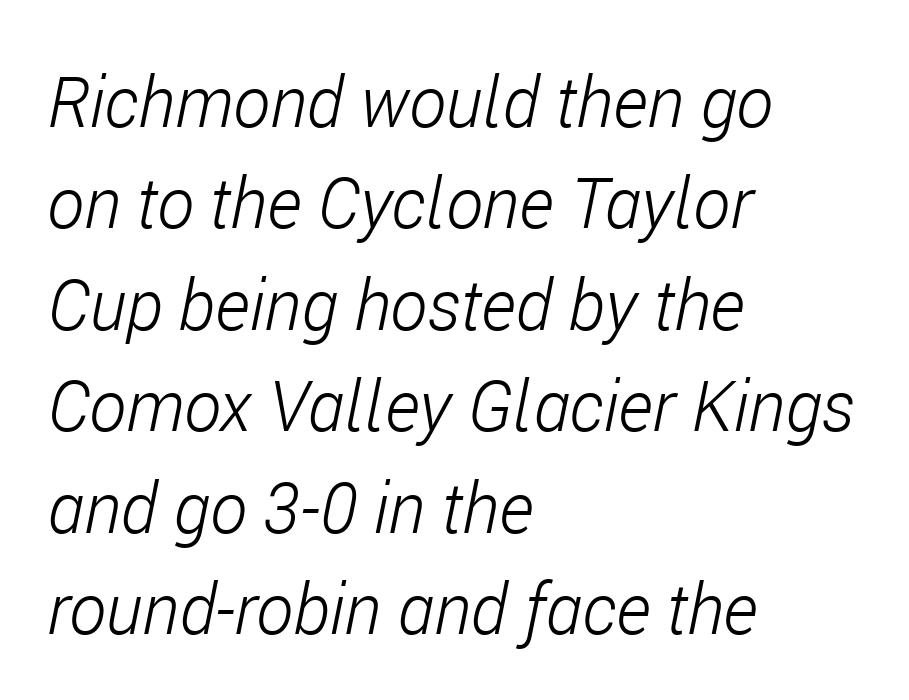
Letters have the restrained weight of plain body copy at most. The rendering keeps characters at their native spacing. Descenders are the only things crossing below the line. This sample has the flowing, uneven cadence of proportional lettering.
